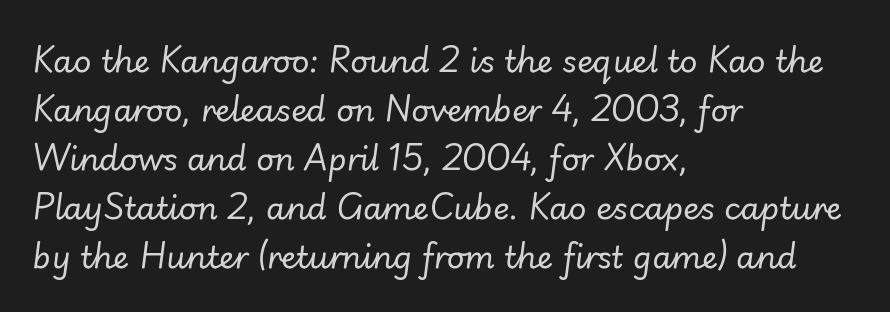
Compared with typical paragraphs, the rows here are spaced about the same. Letters rest on an invisible, unmarked baseline. Heaviness? Minimal to ordinary, like unemphasized prose. Letter spacing: default. A typesetter would call this proportional, since set widths differ per character. This is oblique type, the kind used for emphasis or titles.
